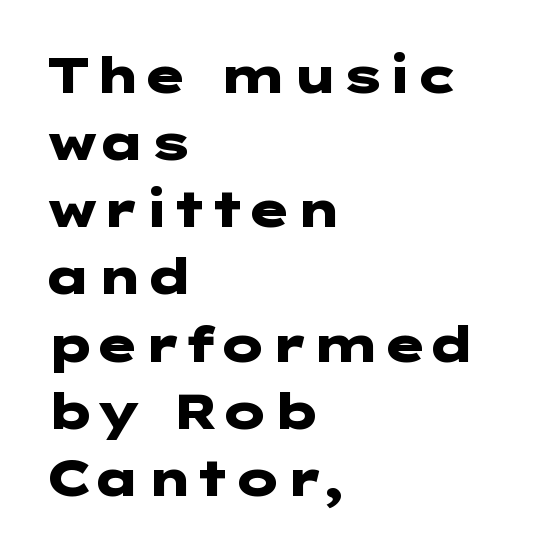
The image shows 49 px heavy, wide sans-serif type, upright; set left-aligned, normal line spacing (1.37x), normal letter spacing, not underlined; low stroke contrast and a medium x-height.
